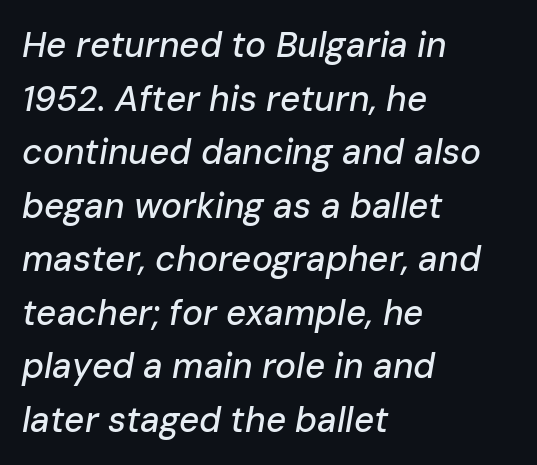
{"italic": "yes", "lean": "right", "slant_degrees": 10, "width": "normal", "stroke_contrast": "low", "x_height": "medium", "monospaced": "no", "underline": "no", "align": "left", "line_spacing": "normal", "line_spacing_ratio": 1.53, "letter_spacing": "normal", "letter_spacing_em": 0.0, "glyph_px": 35}
